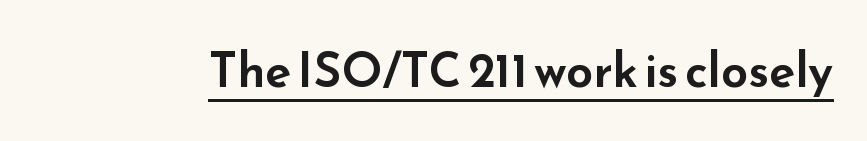
Italic: no, the glyphs are upright roman. Check the space under the baseline: a stroke is drawn there. These lines are rendered in a variable-pitch font. Caption: standard tracking, unaltered.
